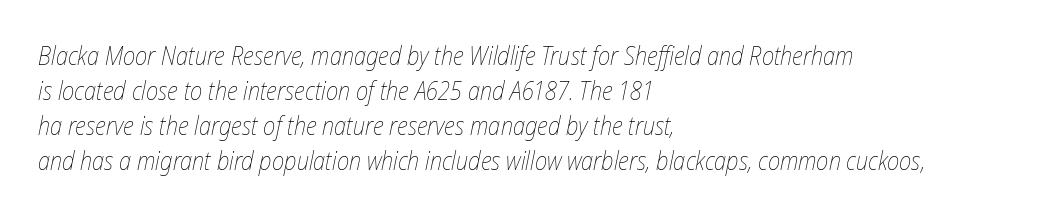
The letters sit at their default tracking, neither squeezed nor spread. The passage is arranged the way most books set body copy — flush left. Stems and bowls with no extra thickness — not bold. Vertical spacing — default.
